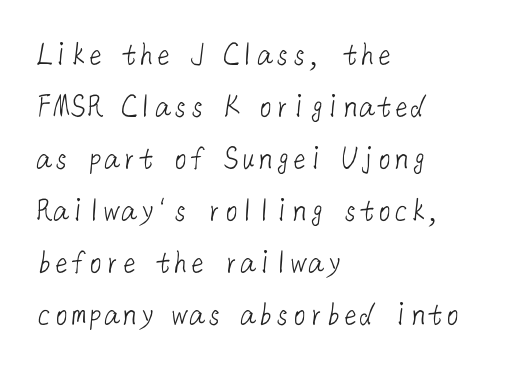
{"serif": "no", "bold": "no", "weight": "light", "width": "normal", "stroke_contrast": "low", "x_height": "medium", "underline": "no", "align": "left", "line_spacing": "normal", "line_spacing_ratio": 1.53, "letter_spacing": "normal", "letter_spacing_em": 0.0, "glyph_px": 34}
